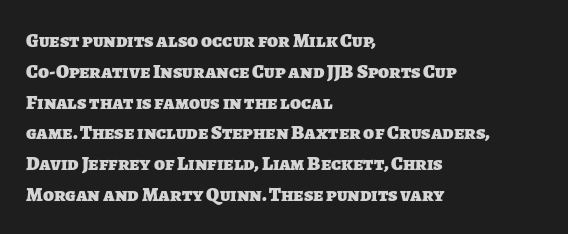
{"bold": "yes", "underline": "no", "align": "left", "line_spacing": "normal", "line_spacing_ratio": 1.54, "letter_spacing": "normal", "letter_spacing_em": 0.0, "glyph_px": 20}
